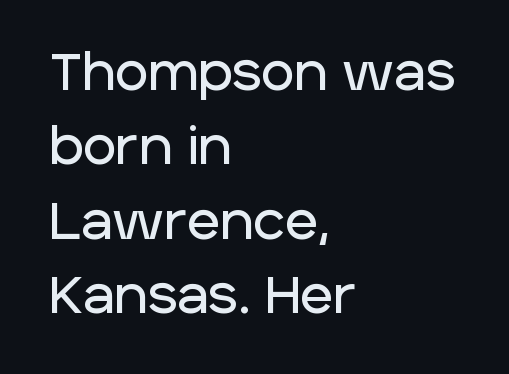
Horizontal bands of white between lines are of average thickness. Nobody drew a line under any word here. Regarding serifs, this sample does without them. Style check: upright. If you drew a ruler down the left edge, every line would touch it. Do the characters align in a grid? No, the font is proportional.
